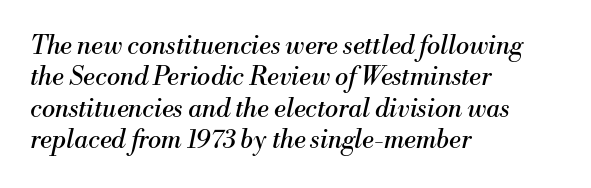
{"italic": "yes", "lean": "right", "slant_degrees": 13, "bold": "no", "underline": "no", "align": "left", "line_spacing": "normal", "line_spacing_ratio": 1.26, "letter_spacing": "normal", "letter_spacing_em": 0.0, "glyph_px": 25}
